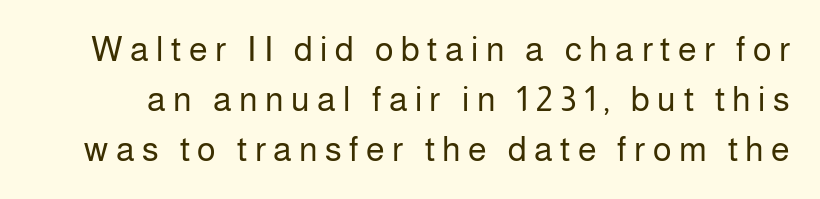
The image shows 34 px regular-weight sans-serif type, upright; set normal line spacing (1.47x), unusually wide letter spacing (+0.22 em), not underlined; low stroke contrast and a medium x-height.
